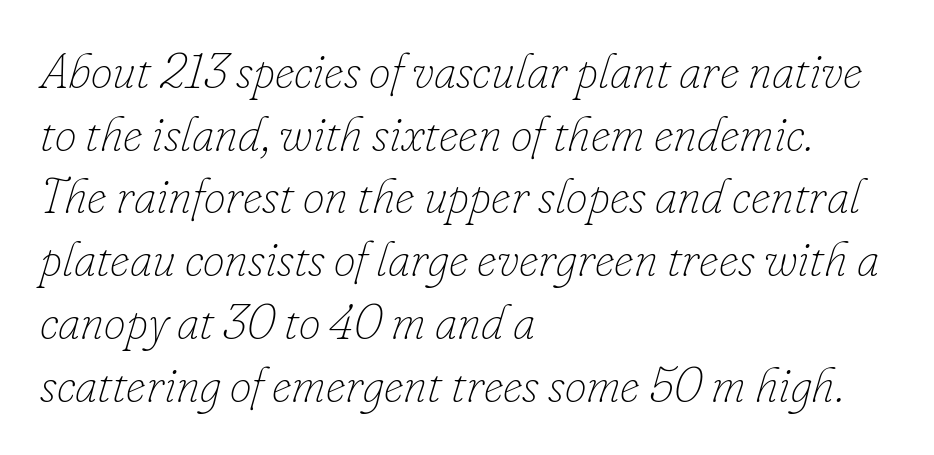
Q: Is the text bold? A: No.
Q: Is the text italic (slanted)? A: Yes, it leans right by about 16 degrees.
Q: Is the text underlined? A: No.
Q: How is the paragraph aligned? A: Left-aligned.
Q: Is the spacing between letters normal or unusually wide? A: Normal.
Q: Is the spacing between lines tight, normal or loose? A: Normal.
Q: Width (condensed, normal, or wide)? A: Normal.
Q: Stroke contrast? A: Low.
Q: x-height? A: Small.
Q: Monospaced? A: No.
